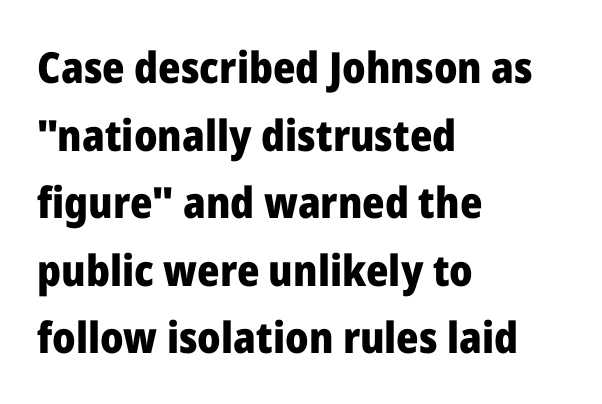
The image shows 43 px heavy sans-serif type, upright; set left-aligned, normal line spacing (1.57x), normal letter spacing, not underlined; low stroke contrast and a medium x-height.
